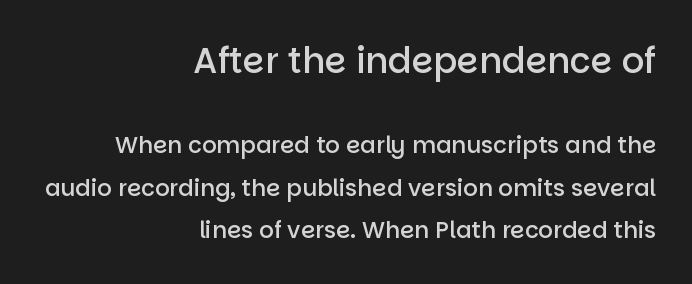
Only glyphs here, with clear space below each row. It's the straight-up-and-down kind of type. The face used here is rendered with its standard letterfit. Which chunk is bigger? The first one — the top block dwarfs the bottom. What weight is shown? A semibold, between regular and bold.
